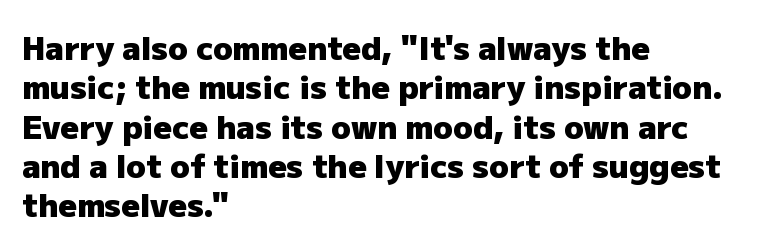
The image shows 32 px heavy sans-serif type, upright; set left-aligned, line spacing 1.23x, normal letter spacing, not underlined; low stroke contrast and a medium x-height.
